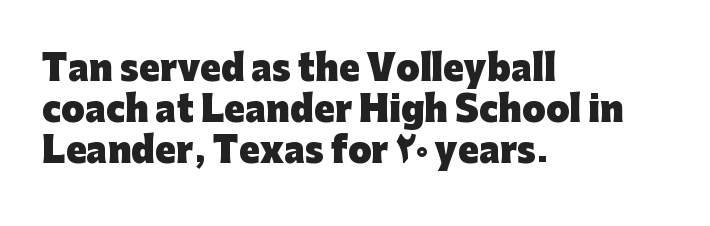
{"serif": "no", "italic": "no", "bold": "yes", "weight": "heavy", "width": "normal", "stroke_contrast": "low", "x_height": "medium", "monospaced": "no", "underline": "no", "align": "left", "line_spacing_ratio": 1.21, "letter_spacing": "normal", "letter_spacing_em": 0.0, "glyph_px": 34}
